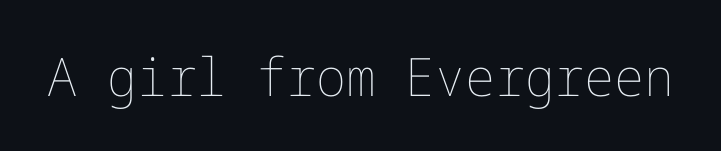
Q: Is the text bold? A: No.
Q: Is the text italic (slanted)? A: No, it is upright.
Q: Is the text underlined? A: No.
Q: Is the spacing between letters normal or unusually wide? A: Normal.
Q: Width (condensed, normal, or wide)? A: Normal.
Q: Stroke contrast? A: Low.
Q: x-height? A: Medium.
